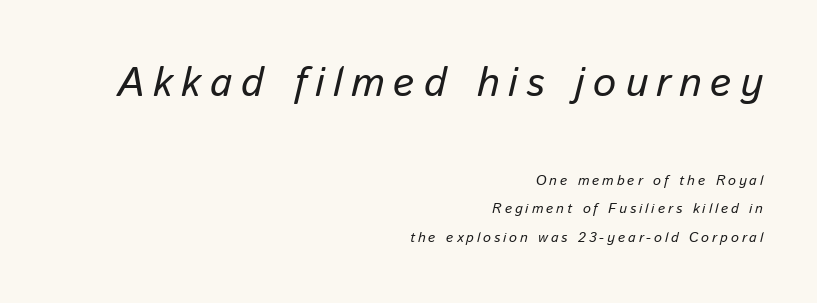
{"italic": "yes", "lean": "right", "slant_degrees": 13, "bold": "no", "weight": "regular", "width": "normal", "stroke_contrast": "low", "x_height": "medium", "monospaced": "no", "underline": "no", "align": "right", "line_spacing": "loose", "line_spacing_ratio": 2.03, "letter_spacing": "wide", "letter_spacing_em": 0.21, "larger_block": "first", "size_ratio": 2.93, "glyph_px": 41}
